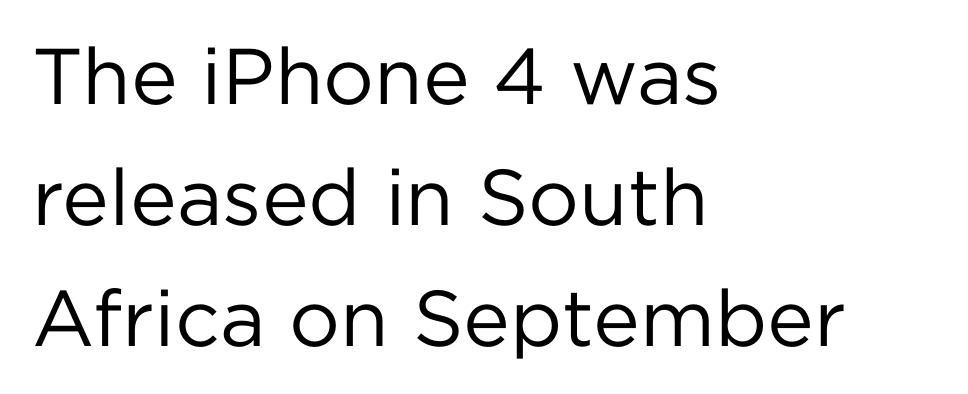
One glance says typical: line gaps are just what's usual. Nothing heavy about these letters — not bold at all. Every character sits straight up, as roman type does. The designer went with a sans here, leaving each stem footless. The glyphs are unaccompanied by any horizontal stroke below them.
